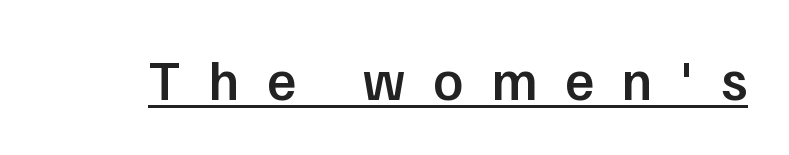
The image shows 56 px semibold sans-serif type, upright; set unusually wide letter spacing (+0.49 em), underlined; low stroke contrast and a medium x-height.
